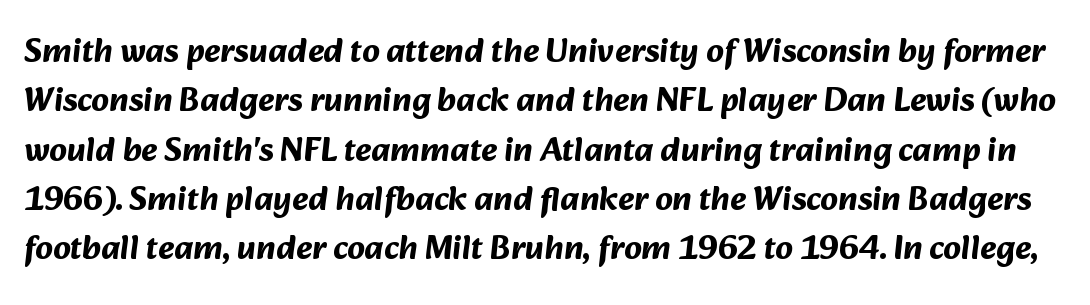
{"serif": "no", "bold": "yes", "weight": "bold", "width": "normal", "stroke_contrast": "medium", "x_height": "medium", "monospaced": "no", "underline": "no", "line_spacing": "normal", "line_spacing_ratio": 1.45, "letter_spacing": "normal", "letter_spacing_em": 0.0, "glyph_px": 34}
